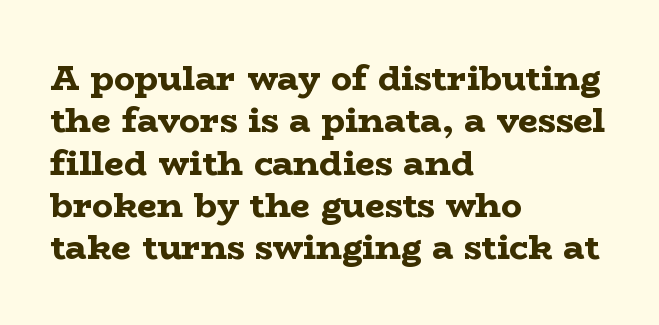
Q: Is the text bold? A: Yes.
Q: Is the text italic (slanted)? A: No, it is upright.
Q: Is the typeface a serif or a sans-serif typeface? A: Serif.
Q: Is the text underlined? A: No.
Q: How is the paragraph aligned? A: Left-aligned.
Q: Is the spacing between letters normal or unusually wide? A: Normal.
Q: Width (condensed, normal, or wide)? A: Wide.
Q: Stroke contrast? A: Low.
Q: x-height? A: Medium.
Q: Monospaced? A: No.
